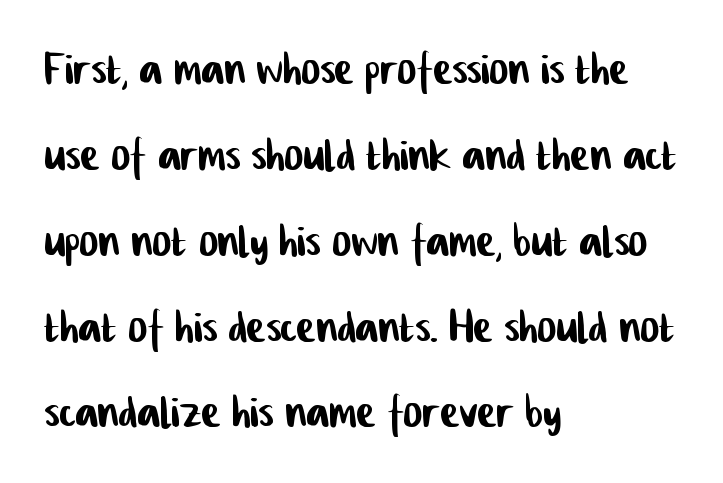
Left-aligned paragraph, ragged on the right. The line texture is even and compact thanks to regular tracking. In terms of leading, this rendering sits right in the middle. Only glyphs here, with clear space below each row.
